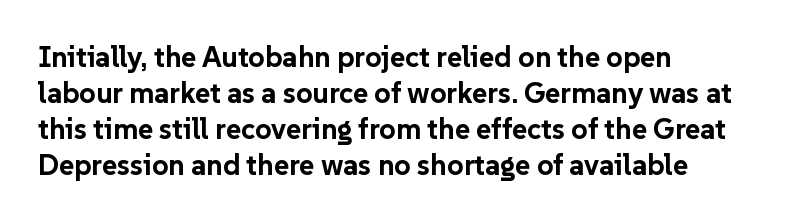
Q: Is the text bold? A: Yes.
Q: Is the text italic (slanted)? A: No, it is upright.
Q: Is the typeface a serif or a sans-serif typeface? A: Sans-serif.
Q: Is the text underlined? A: No.
Q: How is the paragraph aligned? A: Left-aligned.
Q: Is the spacing between letters normal or unusually wide? A: Normal.
Q: Width (condensed, normal, or wide)? A: Normal.
Q: Stroke contrast? A: Low.
Q: x-height? A: Medium.
Q: Monospaced? A: No.
